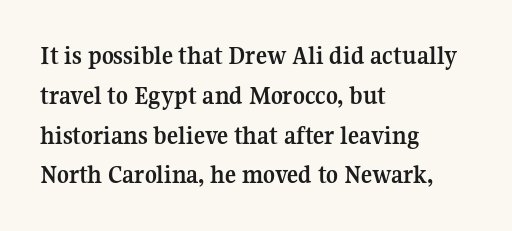
Plenty of ink on the page — the face is bold. Vertical spacing — default. Descenders hang freely into open space. All the whitespace from short lines collects on the right. This rendering leaves character spacing at its baseline value. Do the letters lean? They stand straight.
